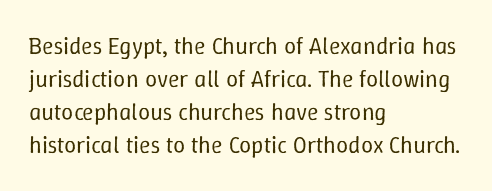
Horizontally, the lines are justified to the leading edge only. A roman cut, with each character standing at attention. The lines sit at an ordinary, default distance from one another. The font sits on the lighter half of the weight spectrum, regular included. Just letters on the line, the space beneath them empty. Standard letterfit; no display-style spreading of the glyphs.
